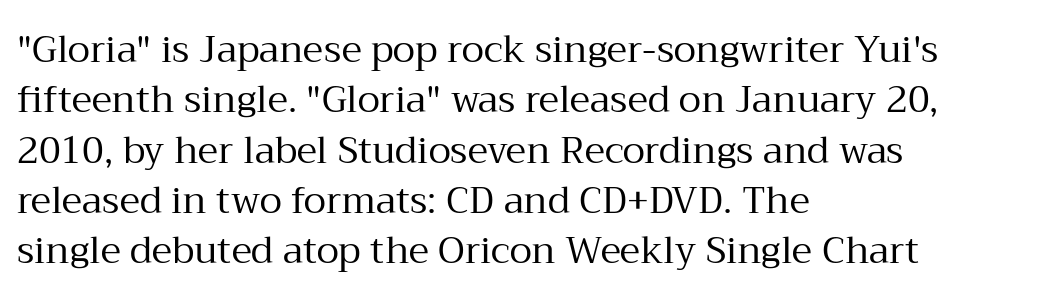
The image shows 37 px regular-weight serif type, upright; set left-aligned, normal line spacing (1.36x), normal letter spacing, not underlined; medium stroke contrast and a medium x-height.
